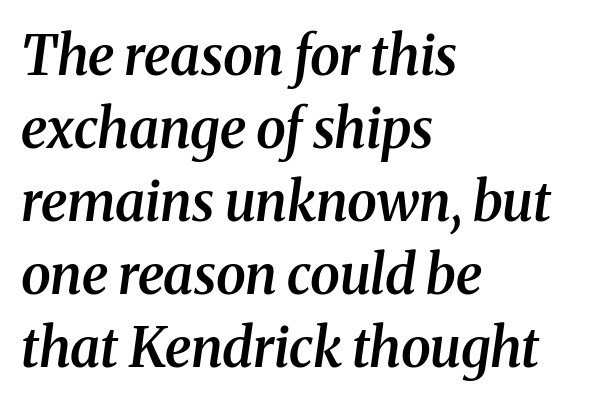
Q: Is the text bold? A: Semi-bold.
Q: Is the text italic (slanted)? A: Yes, it leans right by about 8 degrees.
Q: Is the typeface a serif or a sans-serif typeface? A: Serif.
Q: Is the text underlined? A: No.
Q: How is the paragraph aligned? A: Left-aligned.
Q: Is the spacing between letters normal or unusually wide? A: Normal.
Q: Is the spacing between lines tight, normal or loose? A: Normal.
Q: Width (condensed, normal, or wide)? A: Normal.
Q: Stroke contrast? A: Medium.
Q: x-height? A: Medium.
Q: Monospaced? A: No.
